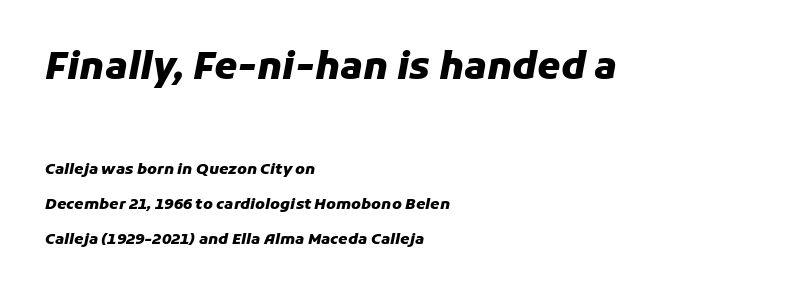
The image shows 37 px heavy type, italic (leaning right); set left-aligned, loose line spacing (2.32x), normal letter spacing, not underlined; the first (top) block is 2.47x larger; low stroke contrast and a medium x-height.
